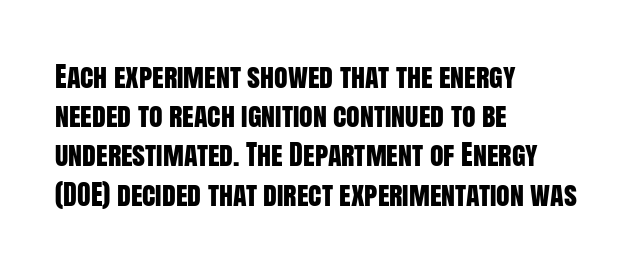
{"serif": "no", "italic": "no", "width": "condensed", "stroke_contrast": "low", "x_height": "large", "monospaced": "no", "underline": "no", "align": "left", "line_spacing": "normal", "line_spacing_ratio": 1.4, "letter_spacing": "normal", "letter_spacing_em": 0.0, "glyph_px": 28}
